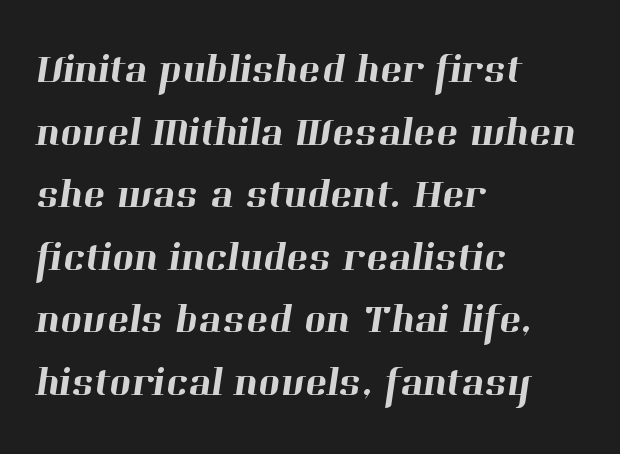
Q: Is the typeface a serif or a sans-serif typeface? A: Serif.
Q: Is the text underlined? A: No.
Q: How is the paragraph aligned? A: Left-aligned.
Q: Is the spacing between letters normal or unusually wide? A: Normal.
Q: Is the spacing between lines tight, normal or loose? A: Normal.
Q: Width (condensed, normal, or wide)? A: Normal.
Q: Stroke contrast? A: High.
Q: x-height? A: Medium.
Q: Monospaced? A: No.
